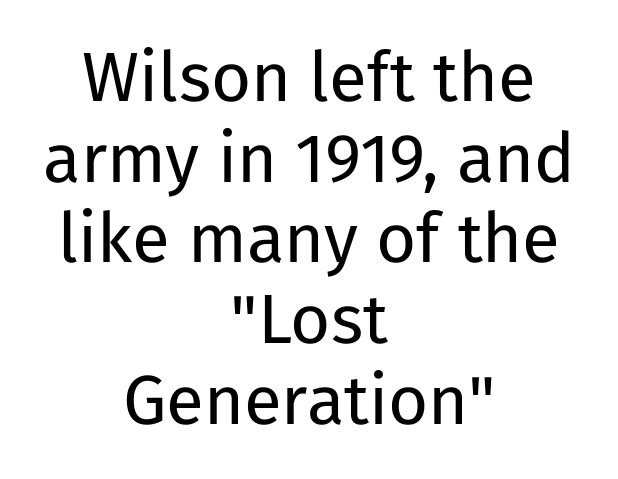
Proportional: the letters do not fall into vertical columns. The typography opts for an upright posture over an oblique one. The type is set solid horizontally, with unmodified tracking. This sample uses a sans-serif face.
